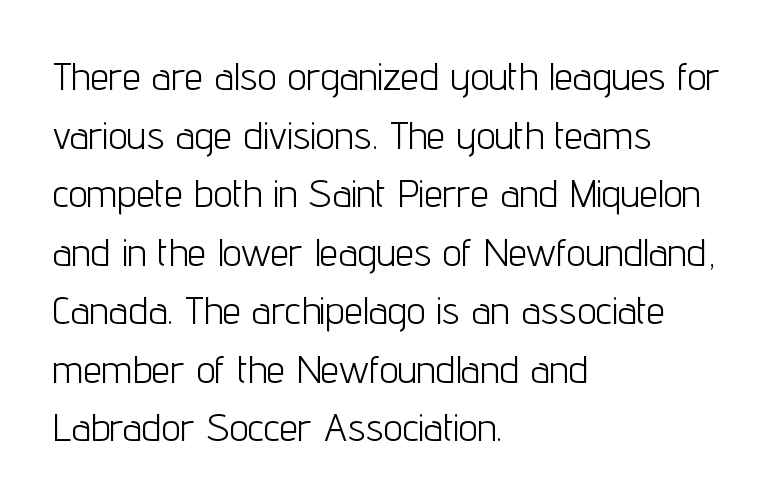
Short note: letters normally spaced. The passage shown is typed in a proportional face where columns would drift. You can tell it's not italic because the verticals are truly vertical. These glyphs show unthickened strokes, regular width or finer. Layout note: lines flush left.
